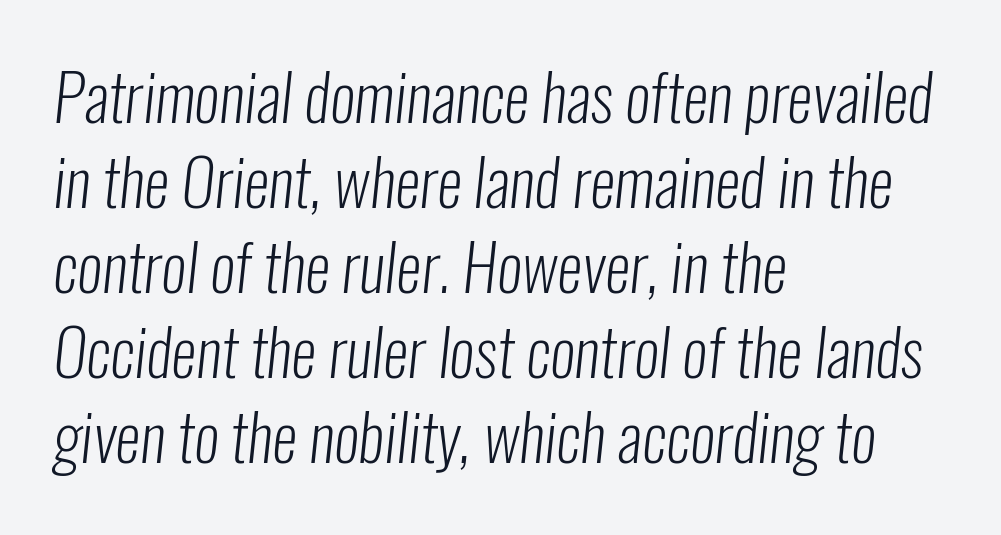
Q: Is the text bold? A: No.
Q: Is the typeface a serif or a sans-serif typeface? A: Sans-serif.
Q: Is the text underlined? A: No.
Q: How is the paragraph aligned? A: Left-aligned.
Q: Is the spacing between letters normal or unusually wide? A: Normal.
Q: Is the spacing between lines tight, normal or loose? A: Normal.
Q: Width (condensed, normal, or wide)? A: Condensed.
Q: Stroke contrast? A: Low.
Q: x-height? A: Medium.
Q: Monospaced? A: No.
